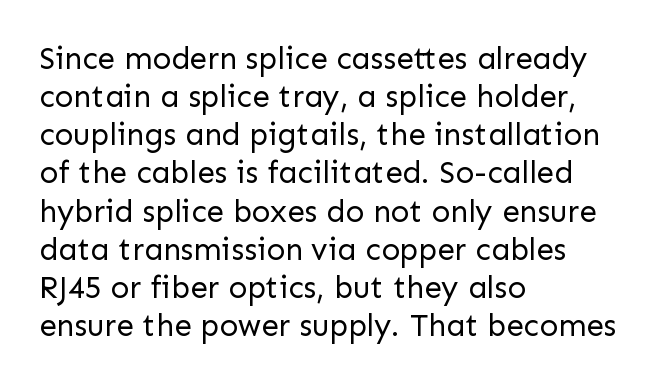
The specimen reads as upright at a glance. Plain, unruled lines of type. The rendering keeps characters at their native spacing. Stem width sits at or under what a default text font uses.
